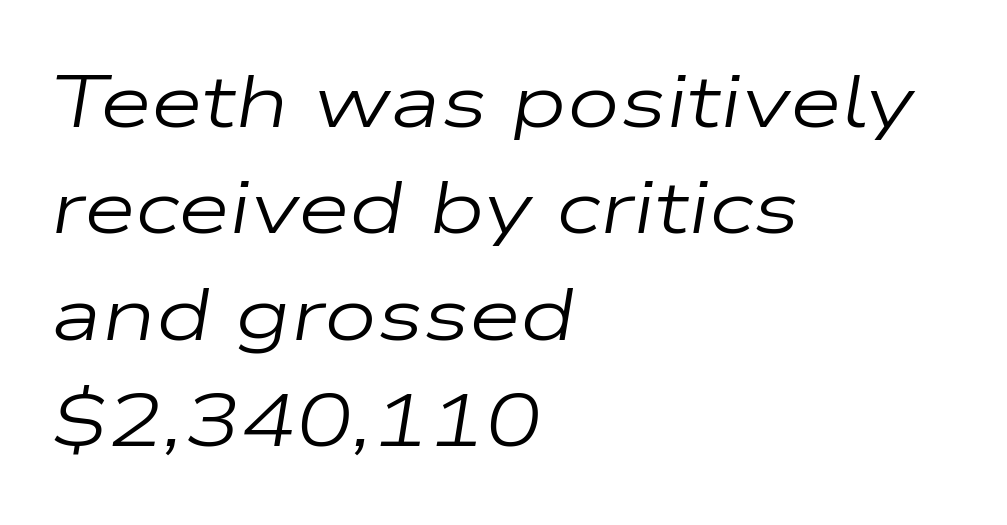
Italic? Definitely — the glyphs are oblique. Tracking value appears to be zero — textbook default spacing. Spacing verdict: proportional, widths tailored to each character. A typesetter would call this leading conventional body-copy spacing. Honestly, there is no underline to notice here at all. Each line starts at the same left margin while the right side varies.
